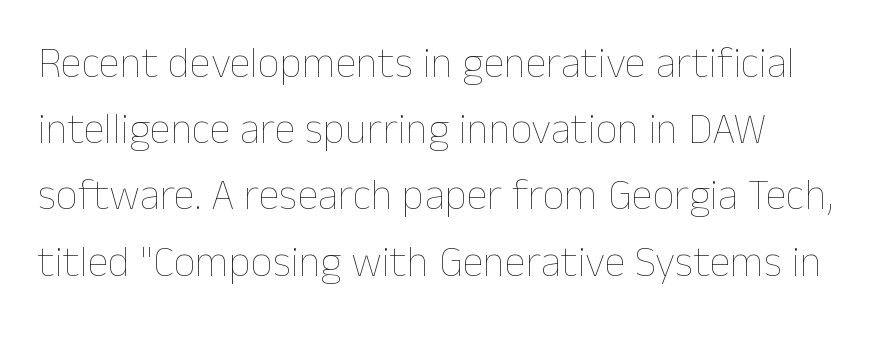
Q: Is the text bold? A: No.
Q: Is the text italic (slanted)? A: No, it is upright.
Q: Is the text underlined? A: No.
Q: Is the spacing between letters normal or unusually wide? A: Normal.
Q: Is the spacing between lines tight, normal or loose? A: Normal.
Q: Width (condensed, normal, or wide)? A: Normal.
Q: Stroke contrast? A: Low.
Q: x-height? A: Medium.
Q: Monospaced? A: No.
